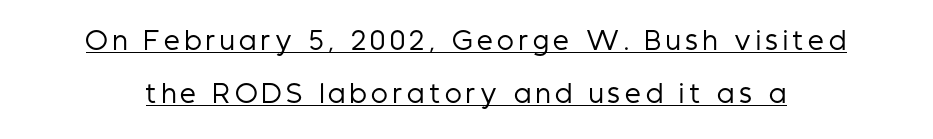
{"italic": "no", "bold": "no", "underline": "yes", "line_spacing": "loose", "line_spacing_ratio": 2.13, "glyph_px": 25}
